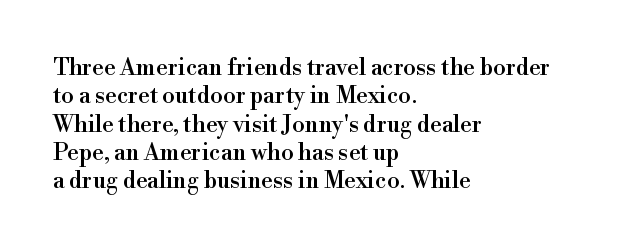
{"italic": "no", "underline": "no", "align": "left", "line_spacing_ratio": 1.23, "letter_spacing": "normal", "letter_spacing_em": 0.0, "glyph_px": 23}
